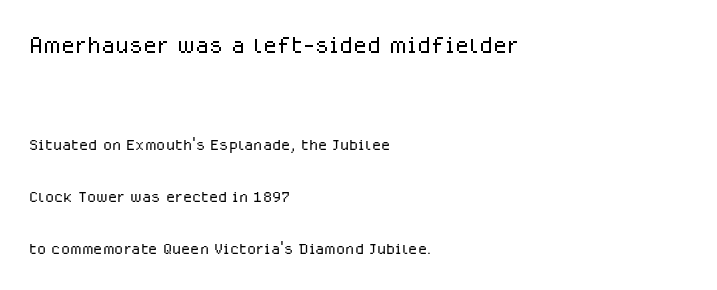
These lines are rendered in a variable-pitch font. You could call the tracking neutral — neither tight nor loose. Left-aligned paragraph, ragged on the right. A typesetter would label this face a sans. The type sits square on the baseline with zero lean.
